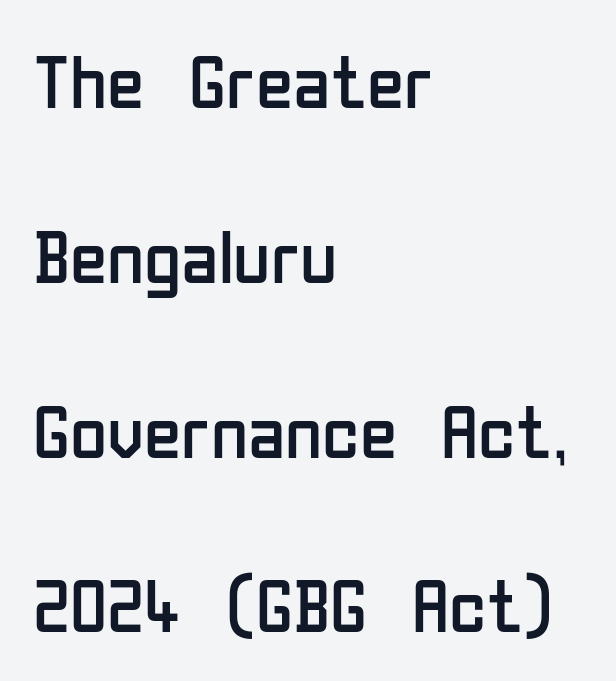
Q: Is the text bold? A: No.
Q: Is the text italic (slanted)? A: No, it is upright.
Q: Is the typeface a serif or a sans-serif typeface? A: Sans-serif.
Q: Is the text underlined? A: No.
Q: How is the paragraph aligned? A: Left-aligned.
Q: Is the spacing between letters normal or unusually wide? A: Normal.
Q: Is the spacing between lines tight, normal or loose? A: Loose.
Q: Width (condensed, normal, or wide)? A: Condensed.
Q: Stroke contrast? A: Low.
Q: x-height? A: Medium.
Q: Monospaced? A: No.
